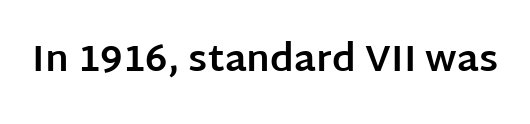
You can tell from the bare stems that sans-serif type was used. The string is rendered with underlining switched off. Does extra space separate the letters? No, they use regular spacing. The passage shown is typed in a proportional face where columns would drift. Set as a true bold cut, around the 700 mark. Nope, not italic — everything's standing straight.
